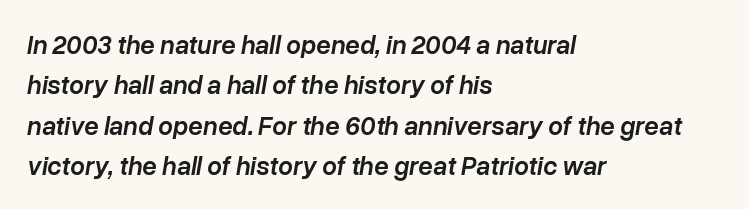
The letters are semibold — heavier than regular but short of a full bold. Is the block centered? No — it sits flush against the left margin. Quick note: underline off. These lines sit exactly where default settings would place them. An italicized treatment has been applied to the whole sample.
